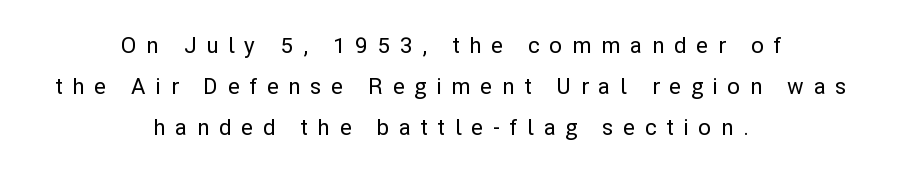
The image shows 22 px text type, upright; set centered, line spacing 1.86x, unusually wide letter spacing (+0.44 em), not underlined.
